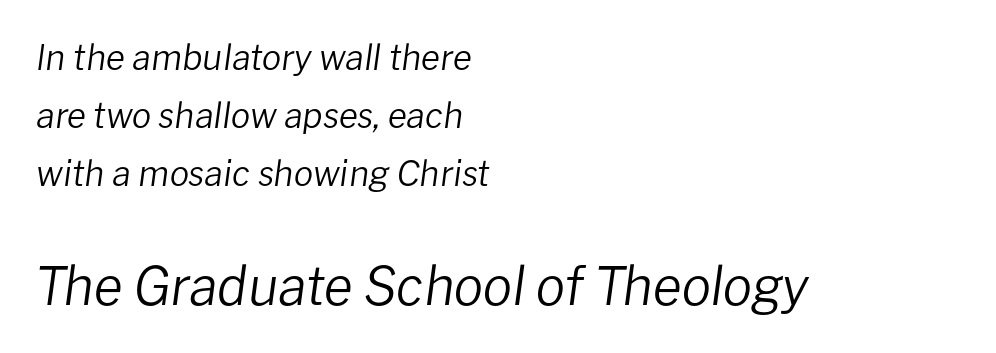
The image shows 53 px regular-weight type, italic (leaning right); set left-aligned, normal line spacing (1.66x), normal letter spacing, not underlined; the second (bottom) block is 1.51x larger; low stroke contrast and a medium x-height.
